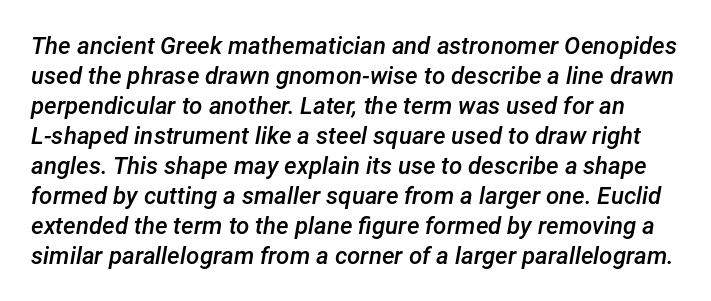
Q: Is the text bold? A: Semi-bold.
Q: Is the text italic (slanted)? A: Yes, it leans right by about 12 degrees.
Q: Is the text underlined? A: No.
Q: Is the spacing between letters normal or unusually wide? A: Normal.
Q: Is the spacing between lines tight, normal or loose? A: Normal.
